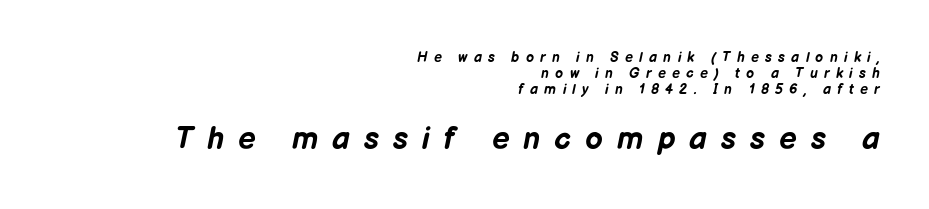
The face used here is proportionally spaced, like ordinary book or web type. Size hierarchy here favors the trailing block over the leading one. These lines huddle together more closely than default settings would place them. The letters are slanted; this is an italic face. The typesetting leans heavy: a genuine bold.
